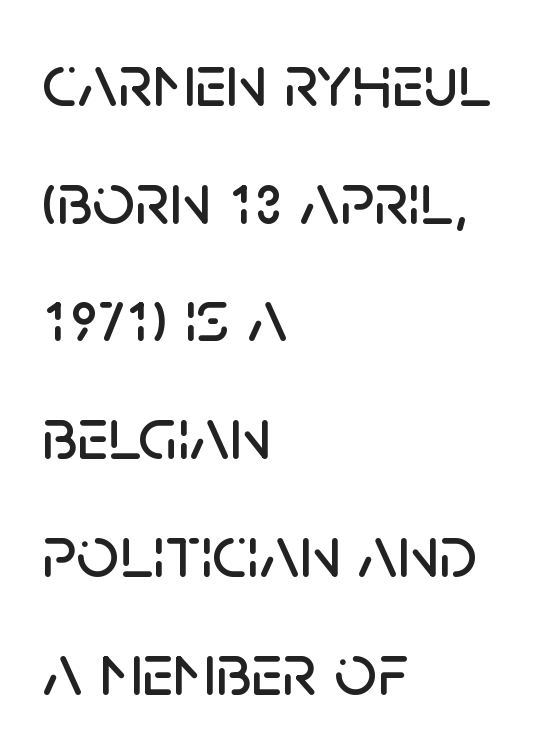
{"serif": "no", "italic": "no", "width": "normal", "stroke_contrast": "low", "x_height": "large", "monospaced": "no", "underline": "no", "align": "left", "line_spacing": "normal", "line_spacing_ratio": 1.57, "letter_spacing": "normal", "letter_spacing_em": 0.0, "glyph_px": 75}
